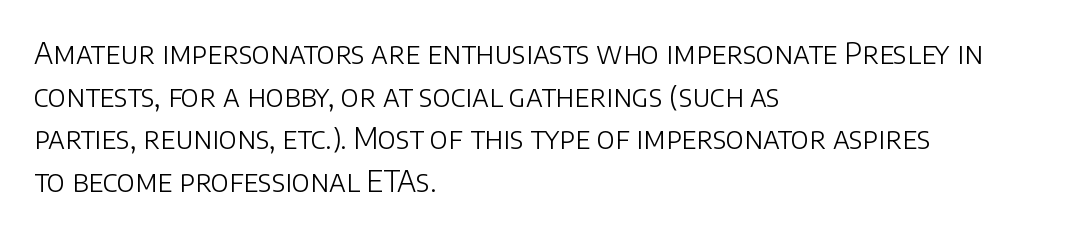
{"serif": "no", "italic": "no", "bold": "no", "weight": "light", "width": "normal", "stroke_contrast": "low", "x_height": "large", "monospaced": "no", "underline": "no", "align": "left", "line_spacing": "normal", "line_spacing_ratio": 1.47, "letter_spacing": "normal", "letter_spacing_em": 0.0, "glyph_px": 29}
